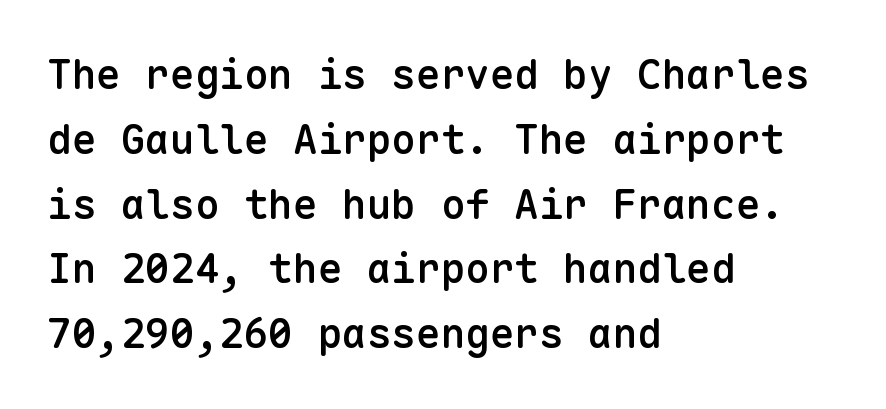
{"serif": "no", "italic": "no", "bold": "semi", "weight": "semibold", "width": "normal", "stroke_contrast": "low", "x_height": "medium", "monospaced": "yes", "underline": "no", "align": "left", "line_spacing": "normal", "line_spacing_ratio": 1.58, "letter_spacing": "normal", "letter_spacing_em": 0.0, "glyph_px": 41}
